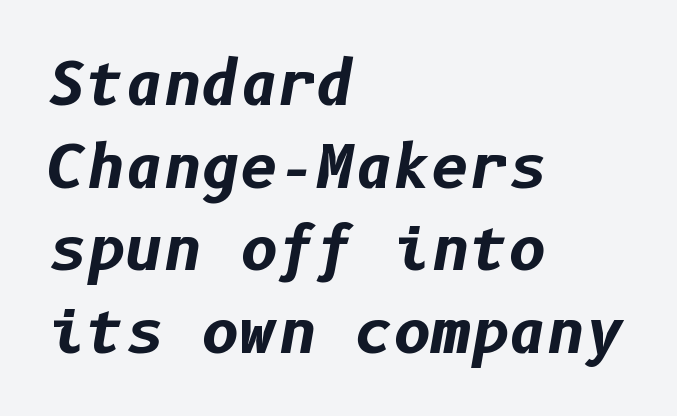
The image shows 59 px bold type, italic (leaning right); set left-aligned, normal line spacing (1.4x), normal letter spacing, not underlined; low stroke contrast and a medium x-height.
